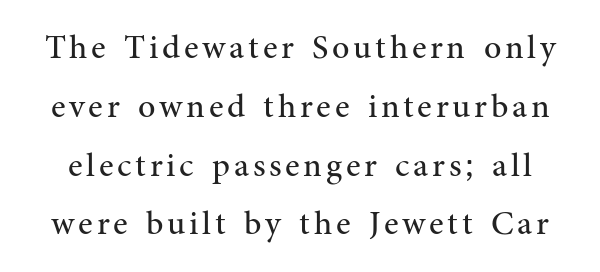
The image shows 34 px regular-weight serif type, upright; set line spacing 1.73x, not underlined; medium stroke contrast and a medium x-height.
